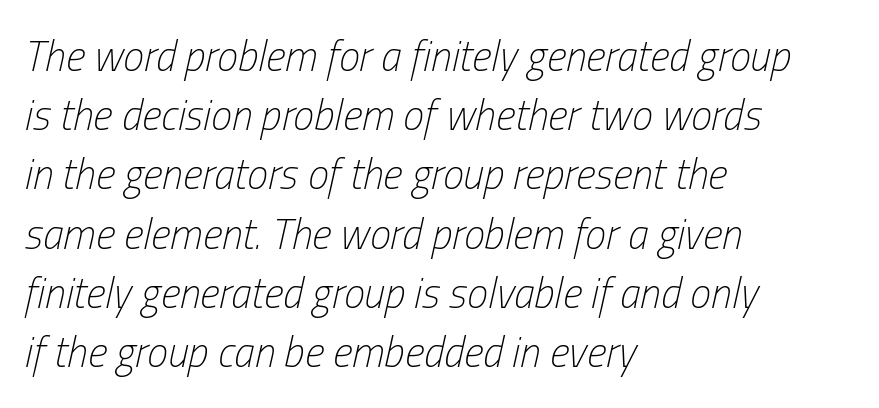
The image shows 42 px light, condensed type, italic (leaning right); set left-aligned, normal line spacing (1.41x), normal letter spacing, not underlined; low stroke contrast and a medium x-height.
